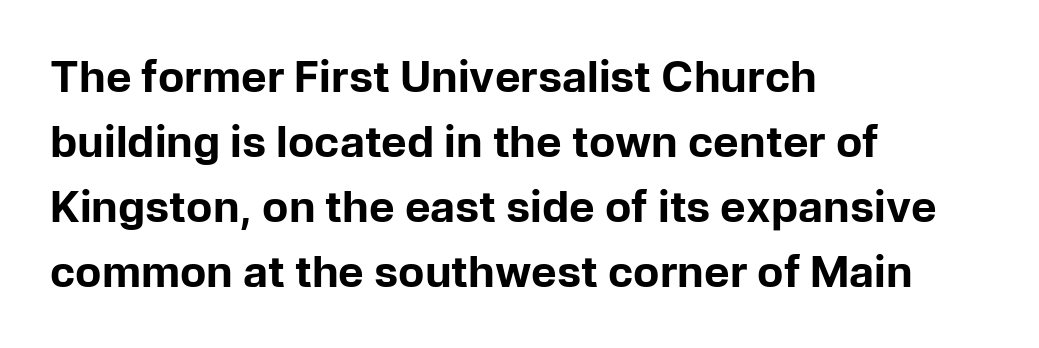
A clean baseline with only descenders dipping below it. Compared with typical body copy, the letter spacing here is the same. I'd describe the lettering as bold — thick and assertive. Horizontal bands of white between lines are of average thickness. One-word summary of the alignment: left. It's the straight-up-and-down kind of type.
